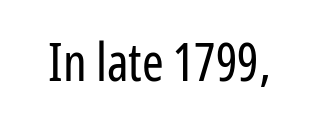
Q: Is the text bold? A: No.
Q: Is the text italic (slanted)? A: No, it is upright.
Q: Is the typeface a serif or a sans-serif typeface? A: Sans-serif.
Q: Is the text underlined? A: No.
Q: Is the spacing between letters normal or unusually wide? A: Normal.
Q: Width (condensed, normal, or wide)? A: Condensed.
Q: Stroke contrast? A: Low.
Q: x-height? A: Medium.
Q: Monospaced? A: No.
